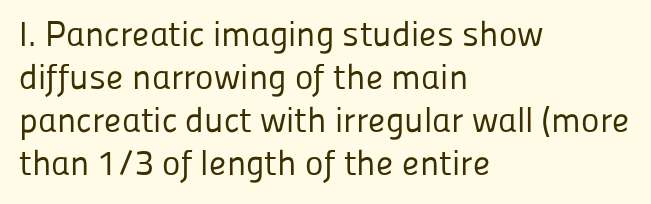
{"serif": "no", "italic": "no", "bold": "no", "weight": "regular", "width": "normal", "stroke_contrast": "low", "x_height": "medium", "monospaced": "no", "underline": "no", "align": "left", "line_spacing_ratio": 1.23, "letter_spacing": "normal", "letter_spacing_em": 0.0, "glyph_px": 35}
